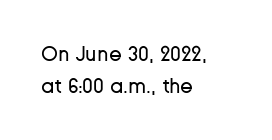
{"italic": "no", "bold": "no", "underline": "no", "align": "left", "line_spacing": "normal", "line_spacing_ratio": 1.51, "letter_spacing": "normal", "letter_spacing_em": 0.0, "glyph_px": 21}
